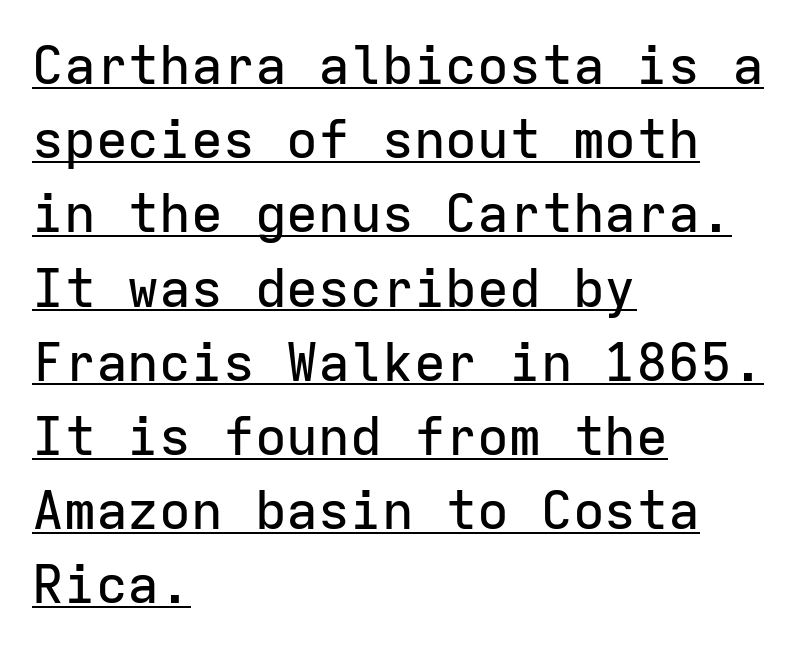
Q: Is the text italic (slanted)? A: No, it is upright.
Q: Is the typeface a serif or a sans-serif typeface? A: Sans-serif.
Q: Is the text underlined? A: Yes.
Q: How is the paragraph aligned? A: Left-aligned.
Q: Is the spacing between letters normal or unusually wide? A: Normal.
Q: Is the spacing between lines tight, normal or loose? A: Normal.
Q: Width (condensed, normal, or wide)? A: Normal.
Q: Stroke contrast? A: Low.
Q: x-height? A: Medium.
Q: Monospaced? A: Yes.
